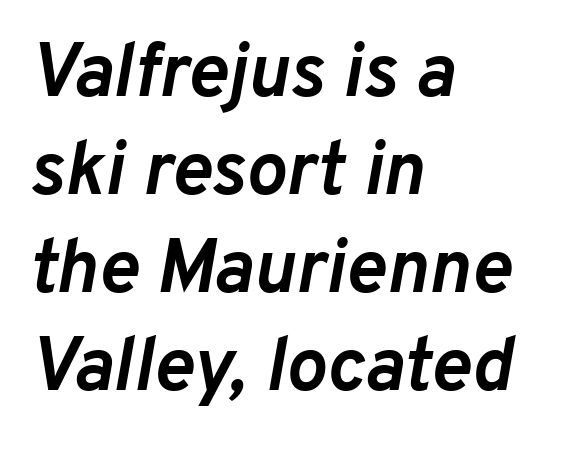
Q: Is the text bold? A: Yes.
Q: Is the text italic (slanted)? A: Yes, it leans right by about 10 degrees.
Q: Is the text underlined? A: No.
Q: How is the paragraph aligned? A: Left-aligned.
Q: Is the spacing between letters normal or unusually wide? A: Normal.
Q: Is the spacing between lines tight, normal or loose? A: Normal.
Q: Width (condensed, normal, or wide)? A: Normal.
Q: Stroke contrast? A: Low.
Q: x-height? A: Medium.
Q: Monospaced? A: No.
